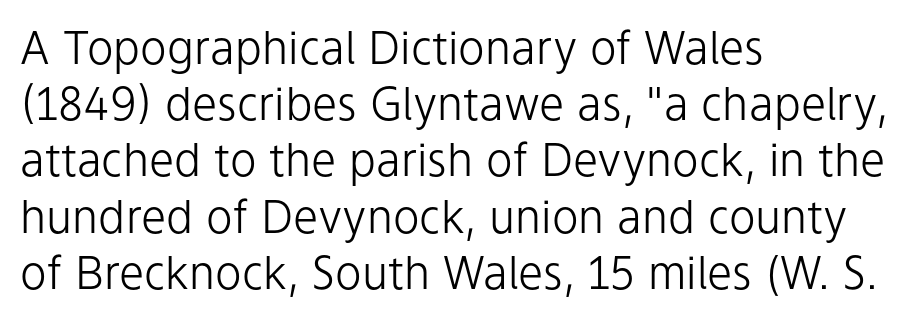
{"serif": "no", "italic": "no", "bold": "no", "weight": "light", "width": "normal", "stroke_contrast": "low", "x_height": "medium", "monospaced": "no", "underline": "no", "align": "left", "line_spacing": "normal", "line_spacing_ratio": 1.25, "letter_spacing": "normal", "letter_spacing_em": 0.0, "glyph_px": 45}
